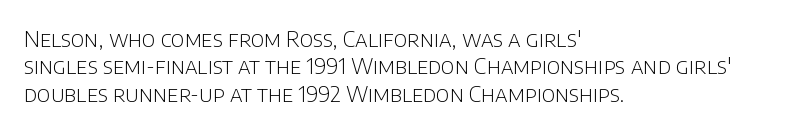
{"italic": "no", "bold": "no", "underline": "no", "align": "left", "line_spacing_ratio": 1.24, "letter_spacing": "normal", "letter_spacing_em": 0.0, "glyph_px": 22}
